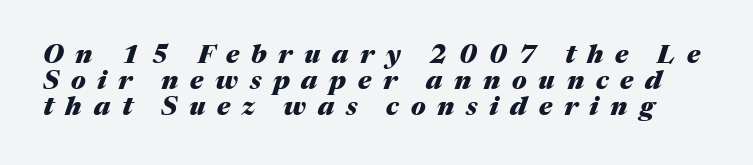
Q: Is the text bold? A: Yes.
Q: Is the text italic (slanted)? A: Yes, it leans right by about 17 degrees.
Q: Is the text underlined? A: No.
Q: Is the spacing between letters normal or unusually wide? A: Unusually wide.
Q: Is the spacing between lines tight, normal or loose? A: Tight.
